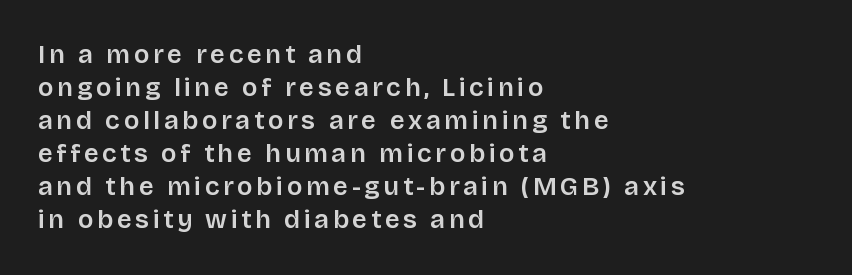
The image shows 26 px text type, upright; set left-aligned, normal line spacing (1.27x), not underlined.
